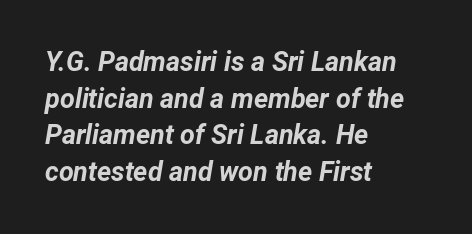
It's the slanting kind of type. Set as a true bold cut, around the 700 mark. The rendering anchors every line to the left-hand side. Descender tails drop into unmarked territory. Normally led — the rows are evenly, conventionally spaced. Here the glyphs are tracked normally, forming tight word shapes.
